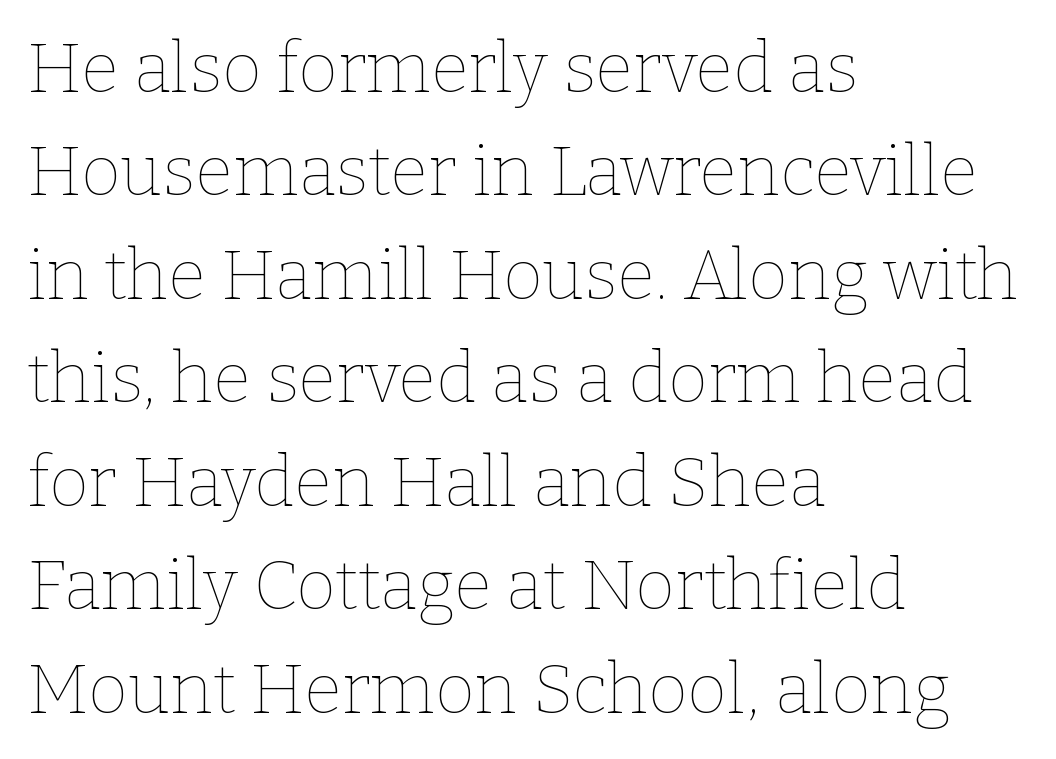
Casual observation: everything's shoved over to the left. Nothing heavy about these letters — not bold at all. A typesetter would call this proportional, since set widths differ per character. The rendering uses a moderate line-height, typical for paragraphs.
